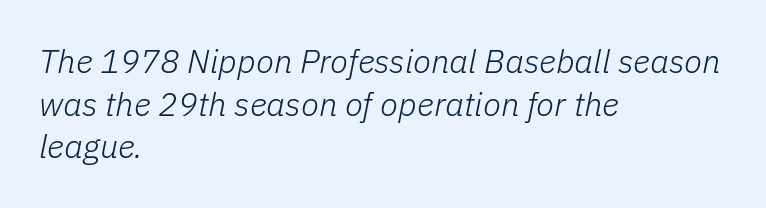
{"italic": "yes", "lean": "right", "slant_degrees": 11, "bold": "no", "weight": "light", "width": "normal", "stroke_contrast": "low", "x_height": "medium", "monospaced": "no", "underline": "no", "align": "left", "line_spacing": "normal", "line_spacing_ratio": 1.29, "letter_spacing": "normal", "letter_spacing_em": 0.0, "glyph_px": 33}
